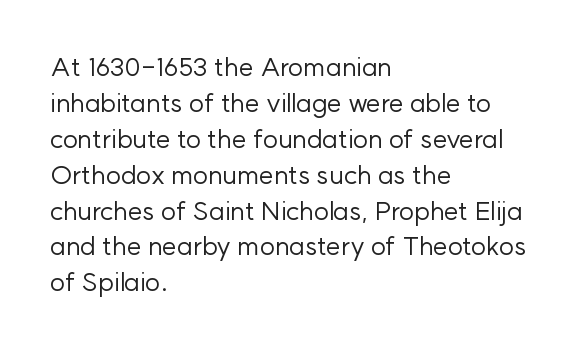
{"italic": "no", "bold": "no", "underline": "no", "align": "left", "line_spacing": "normal", "line_spacing_ratio": 1.38, "letter_spacing": "normal", "letter_spacing_em": 0.0, "glyph_px": 26}
